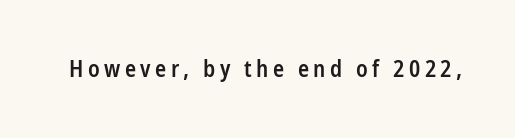
{"italic": "no", "bold": "semi", "underline": "no", "glyph_px": 23}
